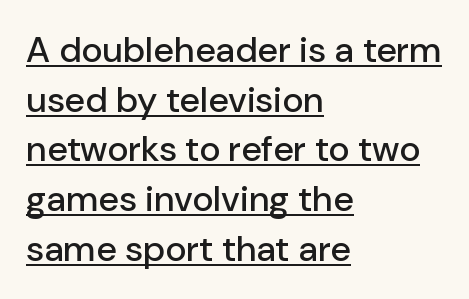
The image shows 36 px sans-serif type, upright; set left-aligned, normal line spacing (1.38x), normal letter spacing, underlined; low stroke contrast and a medium x-height.
